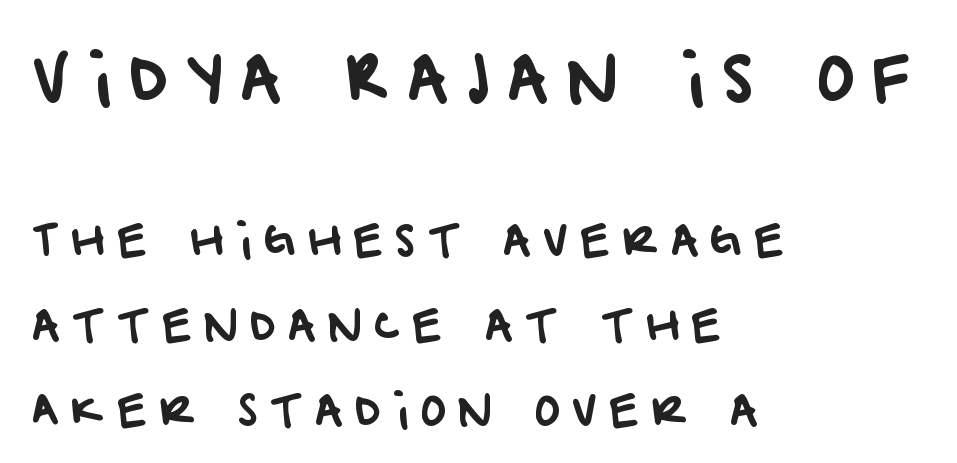
{"serif": "no", "width": "normal", "stroke_contrast": "low", "x_height": "large", "monospaced": "no", "underline": "no", "align": "left", "line_spacing": "loose", "line_spacing_ratio": 1.97, "letter_spacing": "wide", "letter_spacing_em": 0.28, "larger_block": "first", "size_ratio": 1.49, "glyph_px": 64}
